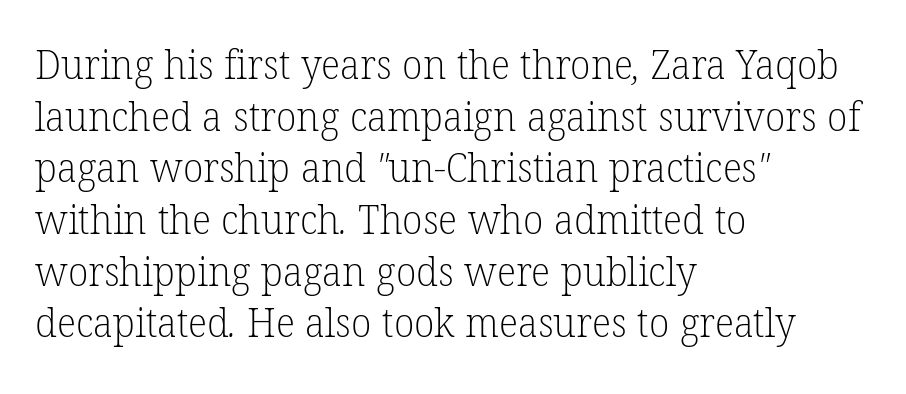
The image shows 41 px light serif type; set left-aligned, normal line spacing (1.26x), normal letter spacing, not underlined; low stroke contrast and a medium x-height.
